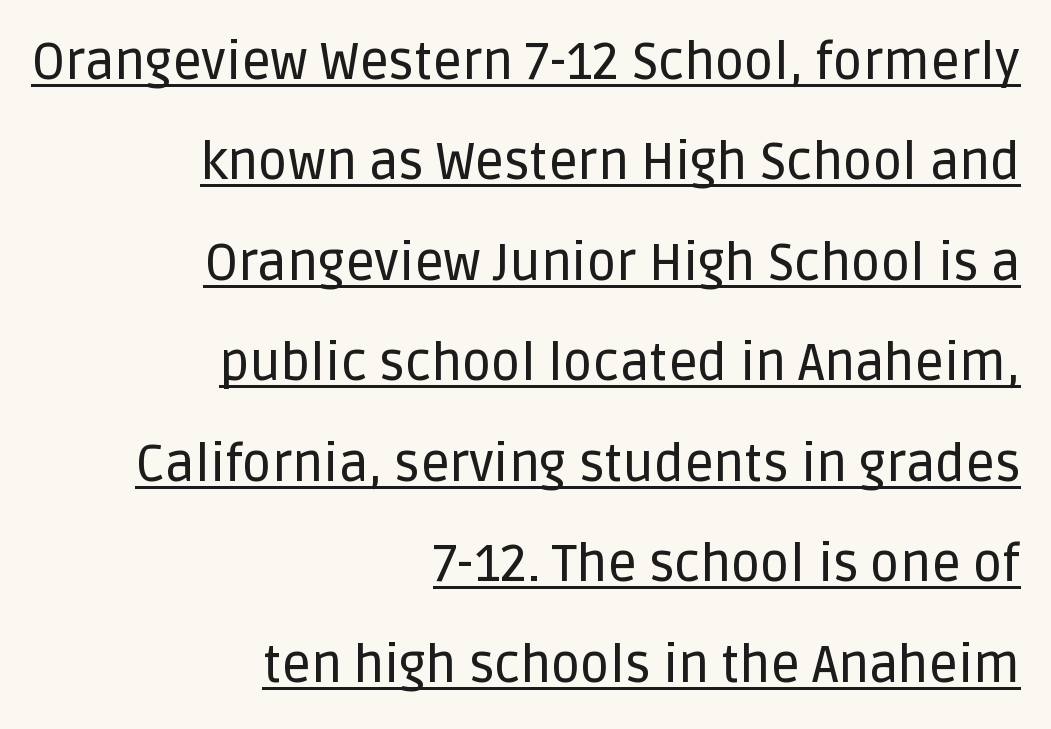
A flush-right, rag-left setting is used for this passage. Regarding serifs, this sample does without them. Think of a printed novel: that variable character pitch is what you see here. Is there much room between lines? Yes — plenty of vertical air separates them.
